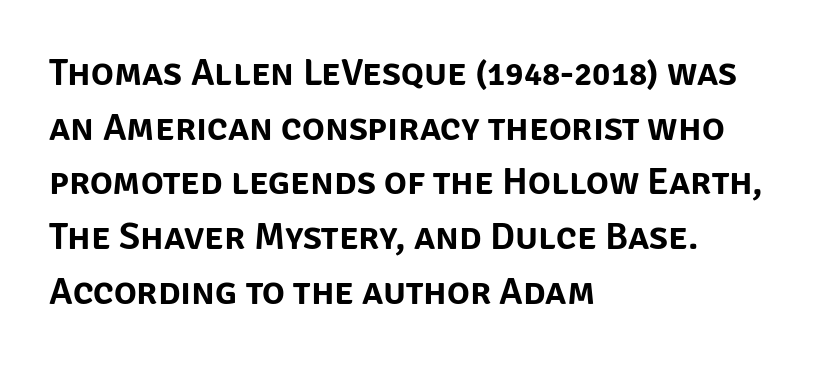
{"serif": "no", "italic": "no", "width": "normal", "stroke_contrast": "low", "x_height": "large", "monospaced": "no", "underline": "no", "align": "left", "line_spacing": "normal", "line_spacing_ratio": 1.44, "letter_spacing": "normal", "letter_spacing_em": 0.0, "glyph_px": 38}
